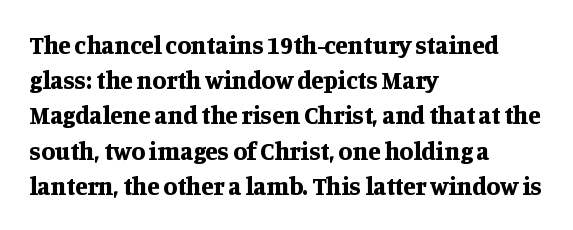
Here the glyphs are tracked normally, forming tight word shapes. Posture: upright roman. Plain, unruled lines of type. Leading matches the norm, producing a regular column.
